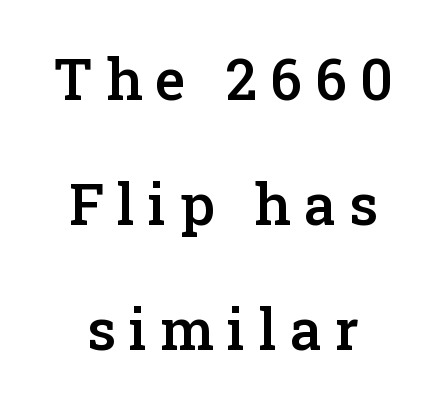
The characters look somewhat weighty, a semibold short of true bold. Baseline-to-baseline distance is far greater than the letter height. Descender tails drop into unmarked territory. These lines were composed using upright roman letters. If you folded the block vertically in half, each line would mirror itself in length.
